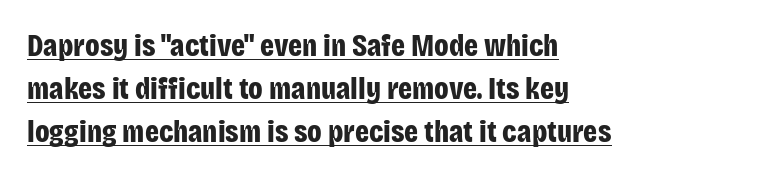
The image shows 31 px bold, condensed sans-serif type, upright; set left-aligned, normal line spacing (1.39x), normal letter spacing, underlined; low stroke contrast and a large x-height.
